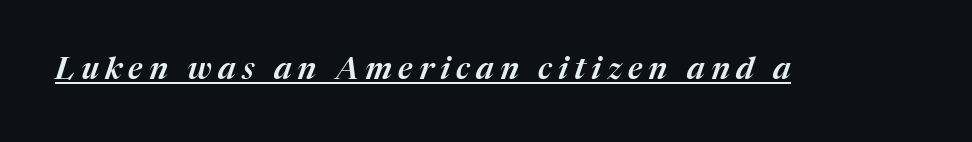
The image shows 31 px text type, italic (leaning right); set unusually wide letter spacing (+0.2 em), underlined; medium stroke contrast and a medium x-height.
